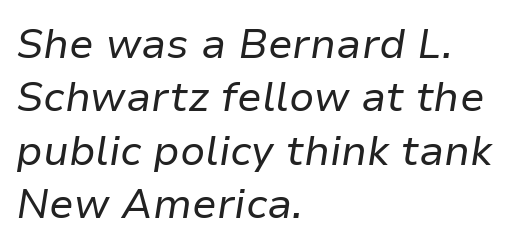
{"italic": "yes", "lean": "right", "slant_degrees": 9, "bold": "no", "weight": "regular", "width": "normal", "stroke_contrast": "low", "x_height": "medium", "monospaced": "no", "underline": "no", "align": "left", "line_spacing": "normal", "line_spacing_ratio": 1.3, "letter_spacing": "normal", "letter_spacing_em": 0.0, "glyph_px": 41}
